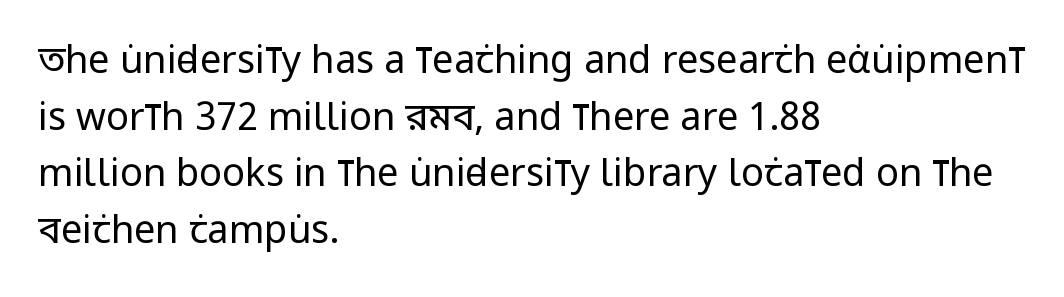
The image shows 38 px regular-weight, condensed sans-serif type, upright; set left-aligned, normal line spacing (1.49x), normal letter spacing, not underlined; low stroke contrast and a large x-height.
